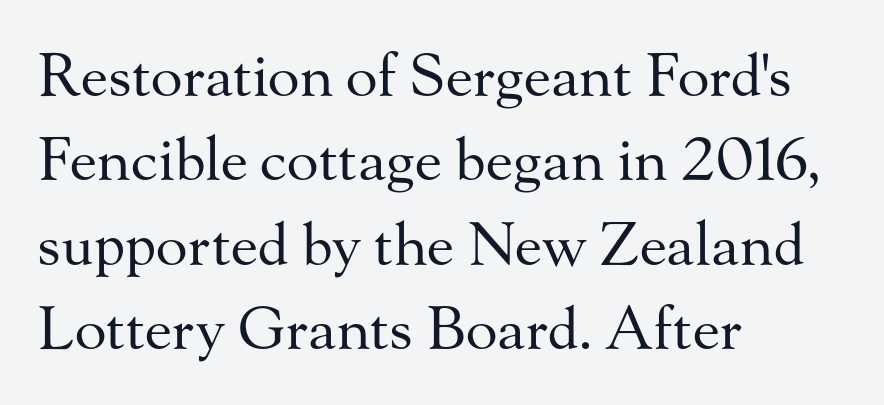
{"serif": "yes", "italic": "no", "bold": "no", "weight": "regular", "width": "normal", "stroke_contrast": "medium", "x_height": "small", "monospaced": "no", "underline": "no", "align": "left", "line_spacing": "normal", "line_spacing_ratio": 1.43, "letter_spacing": "normal", "letter_spacing_em": 0.0, "glyph_px": 59}
